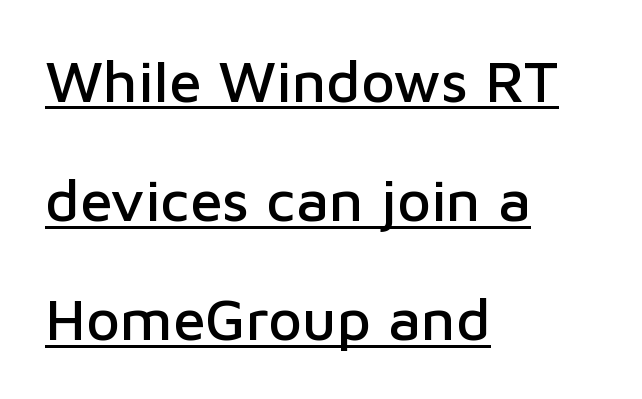
The image shows 59 px sans-serif type, upright; set left-aligned, loose line spacing (2.02x), normal letter spacing, underlined; low stroke contrast and a medium x-height.
